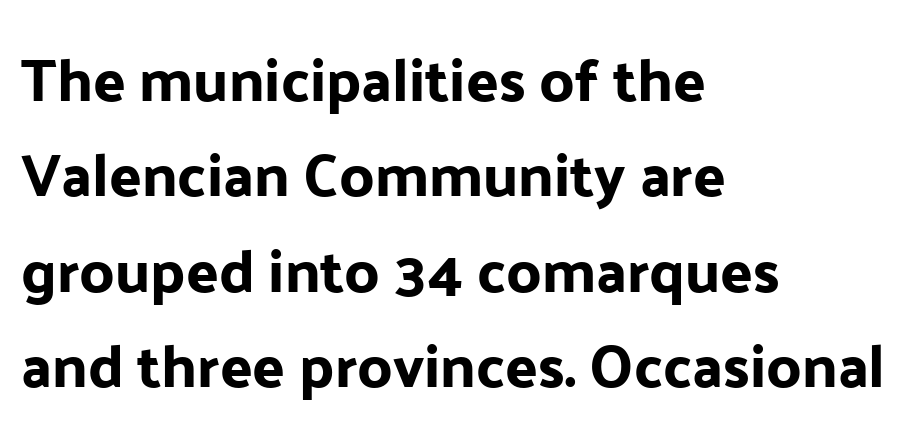
{"serif": "no", "italic": "no", "width": "normal", "stroke_contrast": "low", "x_height": "medium", "monospaced": "no", "underline": "no", "align": "left", "line_spacing": "normal", "line_spacing_ratio": 1.59, "letter_spacing": "normal", "letter_spacing_em": 0.0, "glyph_px": 60}
